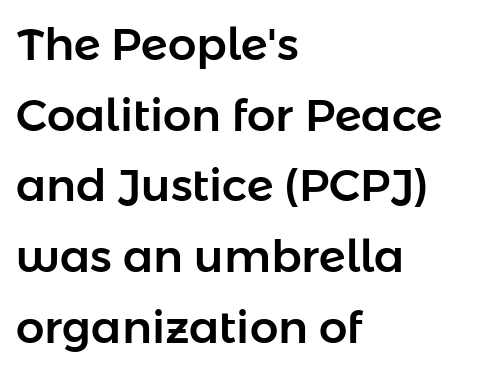
Q: Is the text italic (slanted)? A: No, it is upright.
Q: Is the typeface a serif or a sans-serif typeface? A: Sans-serif.
Q: Is the text underlined? A: No.
Q: How is the paragraph aligned? A: Left-aligned.
Q: Is the spacing between letters normal or unusually wide? A: Normal.
Q: Is the spacing between lines tight, normal or loose? A: Normal.
Q: Width (condensed, normal, or wide)? A: Normal.
Q: Stroke contrast? A: Low.
Q: x-height? A: Medium.
Q: Monospaced? A: No.
